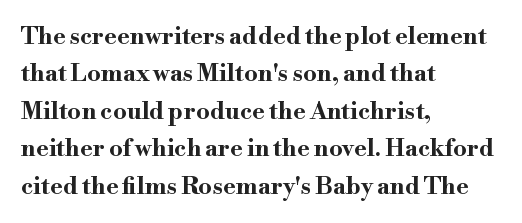
Q: Is the text bold? A: Yes.
Q: Is the text italic (slanted)? A: No, it is upright.
Q: Is the text underlined? A: No.
Q: How is the paragraph aligned? A: Left-aligned.
Q: Is the spacing between letters normal or unusually wide? A: Normal.
Q: Is the spacing between lines tight, normal or loose? A: Normal.
